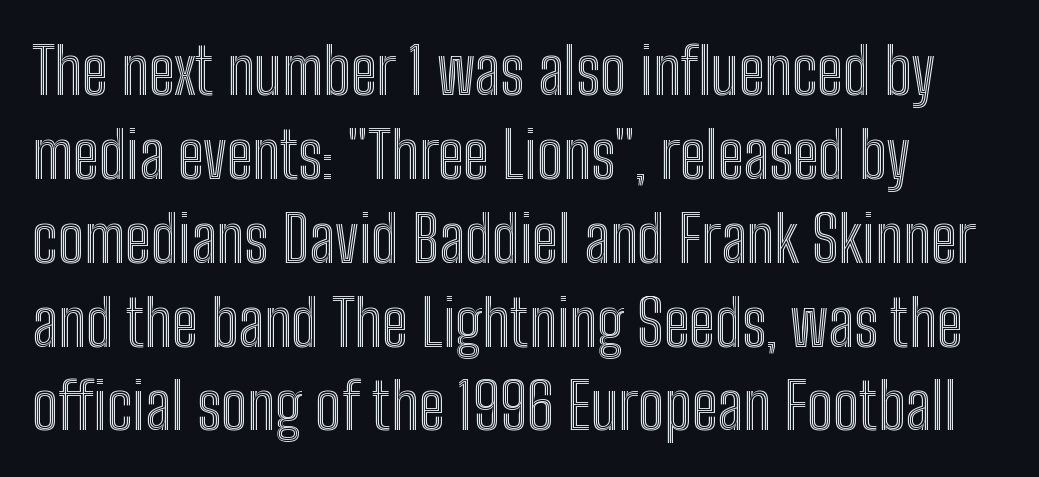
{"italic": "no", "width": "condensed", "x_height": "medium", "monospaced": "no", "underline": "no", "line_spacing": "normal", "line_spacing_ratio": 1.31, "letter_spacing": "normal", "letter_spacing_em": 0.0, "glyph_px": 64}
